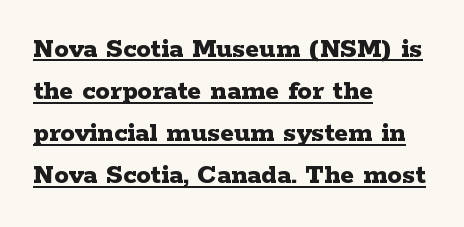
The image shows 29 px bold, wide serif type, upright; set left-aligned, normal line spacing (1.45x), normal letter spacing, underlined; low stroke contrast and a medium x-height.
